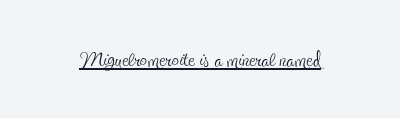
Summary of weight: not heavy and not bold. This rendering leaves character spacing at its baseline value. These characters rest on top of a visible drawn line. These lines are rendered in a variable-pitch font.
